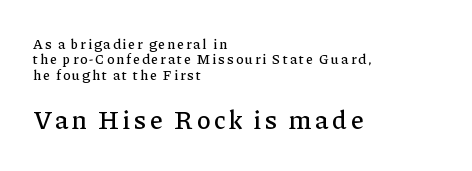
The image shows 26 px text type, upright; set left-aligned, tight line spacing (1.09x), not underlined; the second (bottom) block is 1.86x larger.
